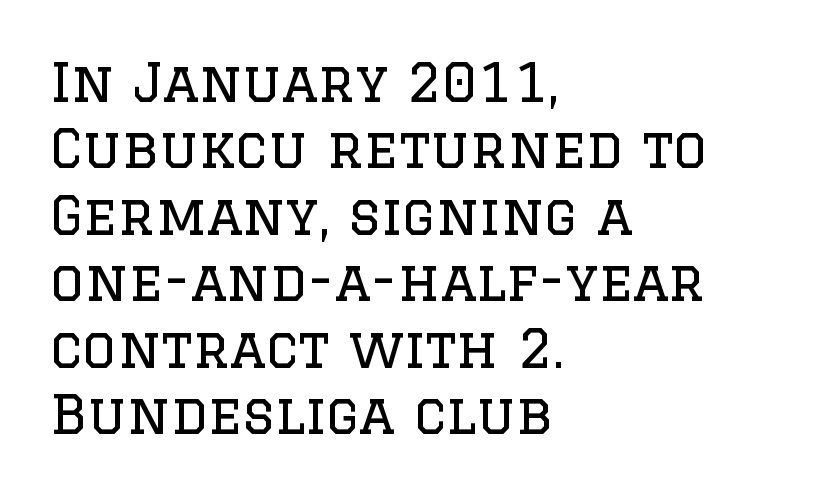
The image shows 54 px regular-weight serif type, upright; set left-aligned, line spacing 1.23x, normal letter spacing, not underlined; low stroke contrast and a large x-height.
